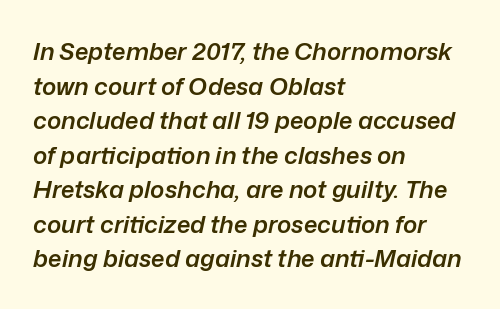
Q: Is the text bold? A: Semi-bold.
Q: Is the text italic (slanted)? A: Yes, it leans right by about 12 degrees.
Q: Is the text underlined? A: No.
Q: How is the paragraph aligned? A: Left-aligned.
Q: Is the spacing between letters normal or unusually wide? A: Normal.
Q: Is the spacing between lines tight, normal or loose? A: Normal.
